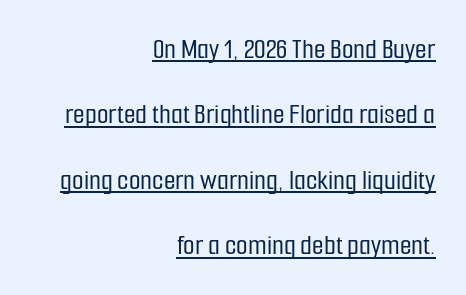
The image shows 30 px condensed sans-serif type, upright; set right-aligned, loose line spacing (2.18x), normal letter spacing, underlined; low stroke contrast and a medium x-height.
